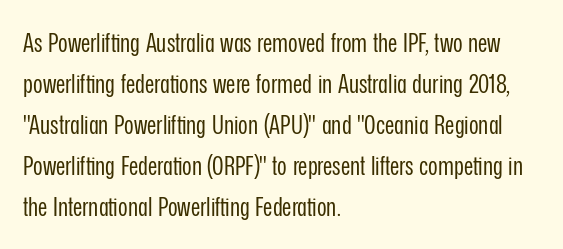
The image shows 26 px text type, upright; set left-aligned, normal line spacing (1.58x), normal letter spacing, not underlined.
